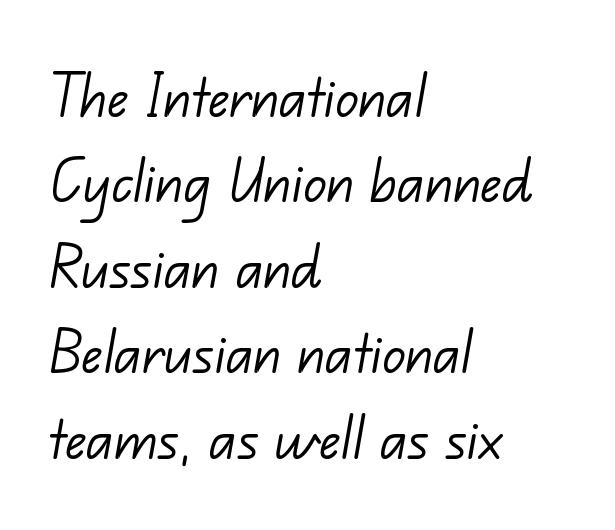
{"serif": "no", "bold": "no", "weight": "light", "width": "normal", "stroke_contrast": "low", "x_height": "small", "monospaced": "no", "underline": "no", "align": "left", "line_spacing_ratio": 1.22, "letter_spacing": "normal", "letter_spacing_em": 0.0, "glyph_px": 70}
